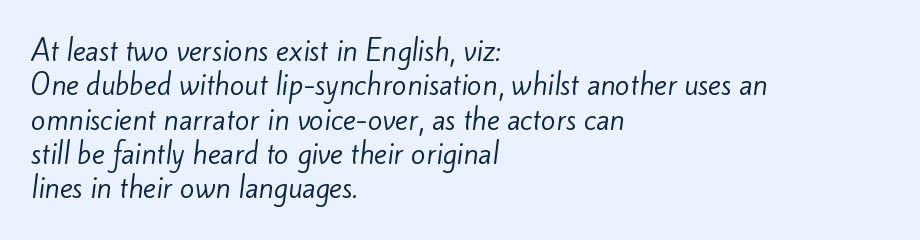
{"bold": "no", "underline": "no", "align": "left", "line_spacing": "normal", "line_spacing_ratio": 1.27, "letter_spacing": "normal", "letter_spacing_em": 0.0, "glyph_px": 27}
